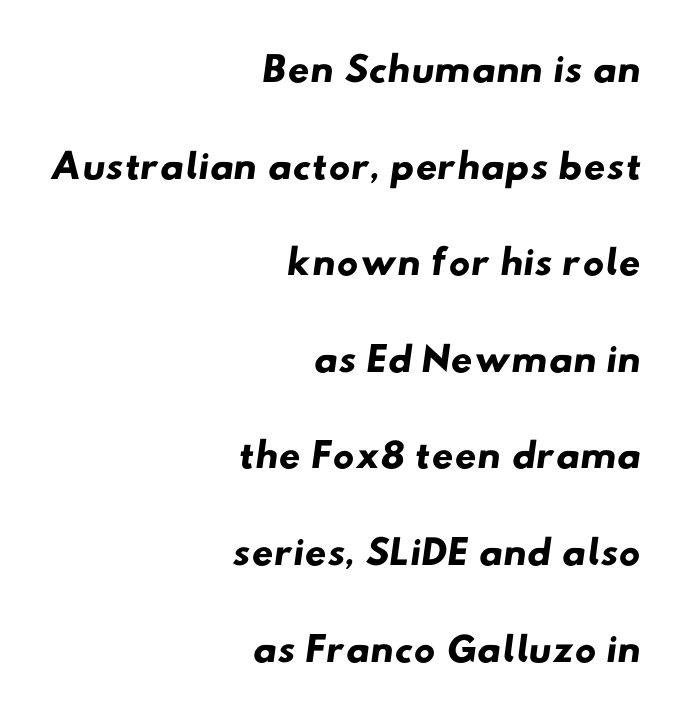
{"serif": "no", "width": "wide", "stroke_contrast": "low", "x_height": "small", "monospaced": "no", "underline": "no", "align": "right", "line_spacing": "normal", "line_spacing_ratio": 1.61, "letter_spacing": "normal", "letter_spacing_em": 0.0, "glyph_px": 60}
